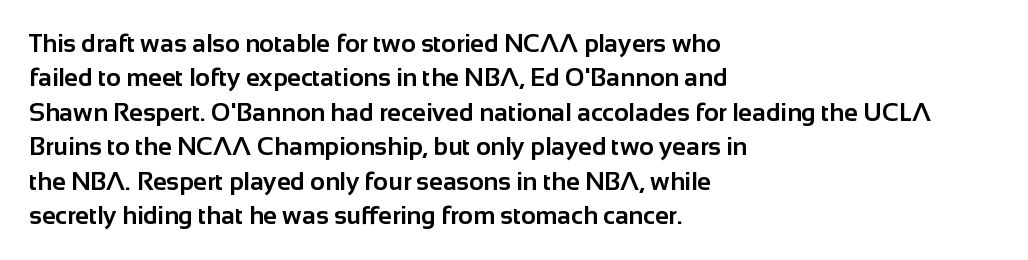
Plain, unruled lines of type. Italic: no, the glyphs are upright roman. The face used here has the dense, thick strokes of a bold. Compared with typical paragraphs, the rows here are spaced about the same. The paragraph has a hard left edge and a soft right edge. Here the glyphs are tracked normally, forming tight word shapes.
